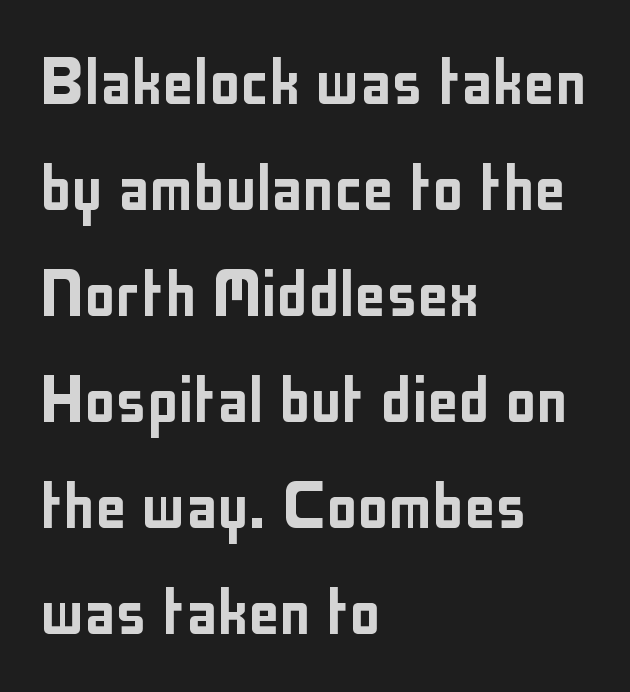
The image shows 78 px condensed sans-serif type, upright; set left-aligned, normal line spacing (1.36x), normal letter spacing, not underlined; low stroke contrast and a medium x-height.
